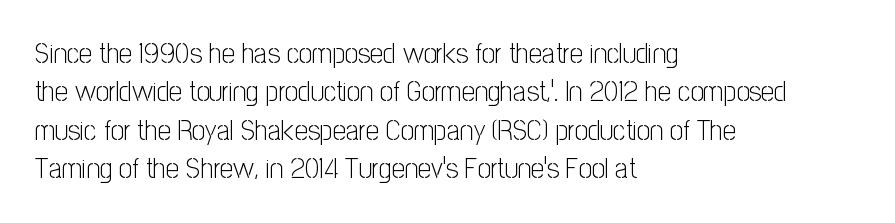
{"serif": "no", "italic": "no", "bold": "no", "weight": "light", "width": "condensed", "stroke_contrast": "low", "x_height": "medium", "monospaced": "no", "underline": "no", "align": "left", "line_spacing": "normal", "line_spacing_ratio": 1.32, "letter_spacing": "normal", "letter_spacing_em": 0.0, "glyph_px": 29}
